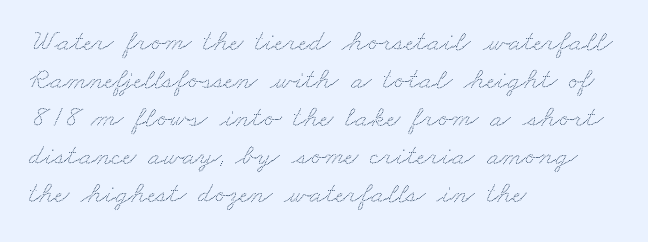
{"width": "wide", "stroke_contrast": "low", "x_height": "small", "monospaced": "no", "underline": "no", "align": "left", "line_spacing": "normal", "line_spacing_ratio": 1.27, "letter_spacing": "normal", "letter_spacing_em": 0.0, "glyph_px": 30}
